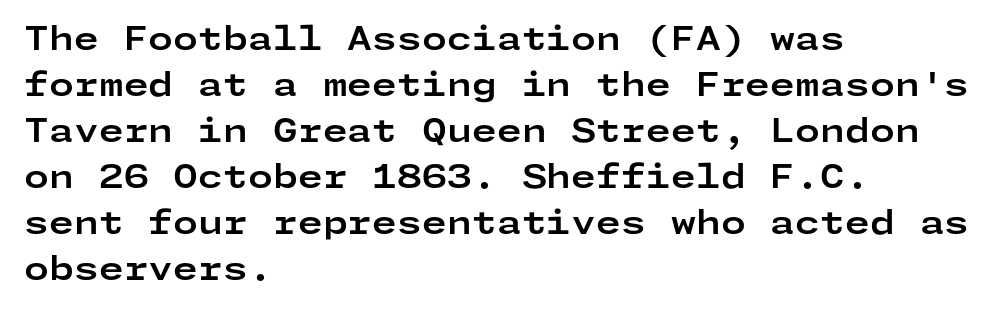
This sample uses an upright cut, with every glyph sitting square on the baseline. Regarding serifs, this sample does without them. Tracking value appears to be zero — textbook default spacing. Regarding leading, the lines here are spaced in the standard way. Look at the stroke-to-counter ratio: heavy, a bold.
